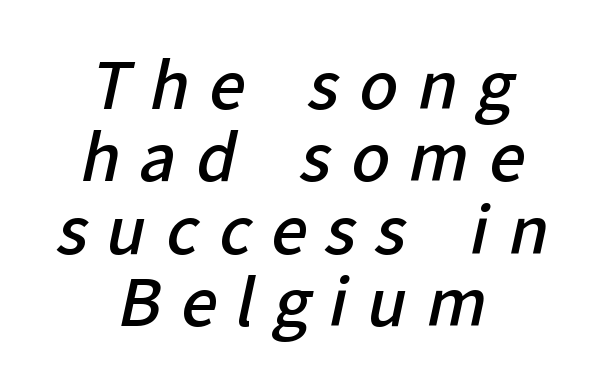
The image shows 64 px semibold sans-serif type; set centered, tight line spacing (1.13x), unusually wide letter spacing (+0.3 em), not underlined; low stroke contrast and a medium x-height.
